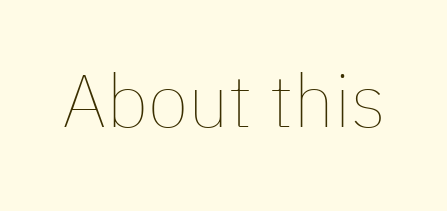
The axis of the letterforms is exactly vertical. On a weight scale, this lands at 450 or below. The foot of each line stays bare and open. Each letter keeps its own natural width here, so spacing adapts to shape. Observe the ordinary spacing: letters are neighbours, not strangers.
